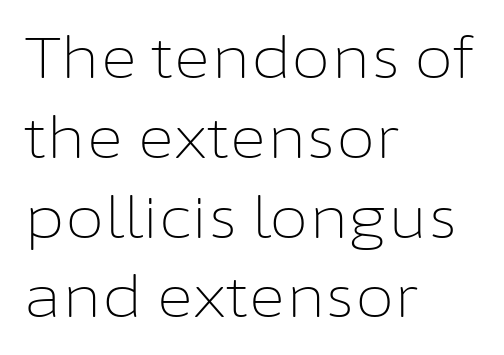
The image shows 57 px light sans-serif type, upright; set left-aligned, normal line spacing (1.4x), normal letter spacing, not underlined; low stroke contrast and a medium x-height.
